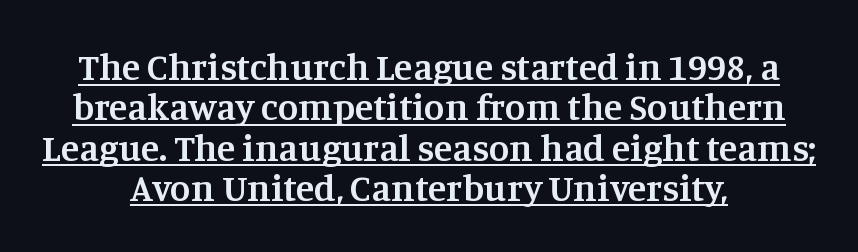
Nobody touched the tracking dial on this one. The lettering holds an erect, upright posture throughout. Emphasis is given by a line drawn under the lettering. Whoever set this chose condensed vertical rhythm over breathing room. Letterform terminals end in serifs throughout the passage.
